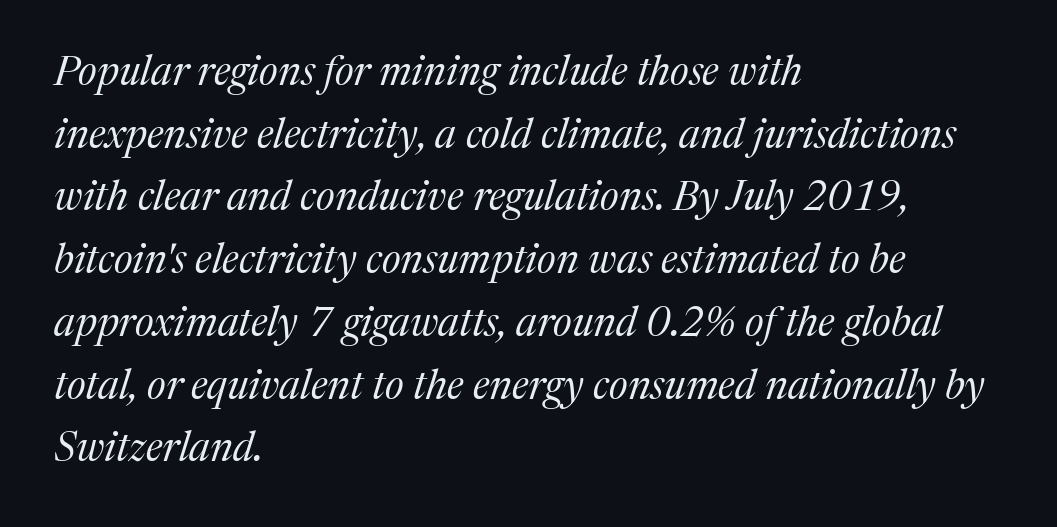
{"serif": "yes", "italic": "yes", "lean": "right", "slant_degrees": 17, "bold": "no", "weight": "regular", "width": "normal", "stroke_contrast": "medium", "x_height": "medium", "monospaced": "no", "underline": "no", "align": "left", "line_spacing": "normal", "line_spacing_ratio": 1.53, "letter_spacing": "normal", "letter_spacing_em": 0.0, "glyph_px": 41}
